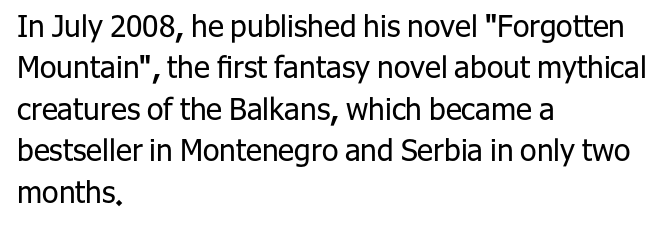
Notice how the stems are strictly vertical — no italics here. Type without underlining. Layout note: lines flush left. The face used here is rendered with its standard letterfit. The face used here is proportionally spaced, like ordinary book or web type.
